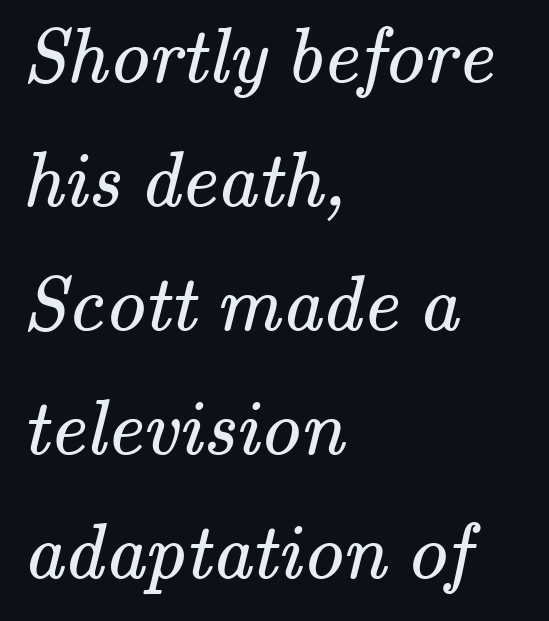
{"serif": "yes", "bold": "no", "weight": "regular", "width": "normal", "stroke_contrast": "medium", "x_height": "small", "monospaced": "no", "underline": "no", "align": "left", "line_spacing": "normal", "line_spacing_ratio": 1.57, "letter_spacing": "normal", "letter_spacing_em": 0.0, "glyph_px": 79}
